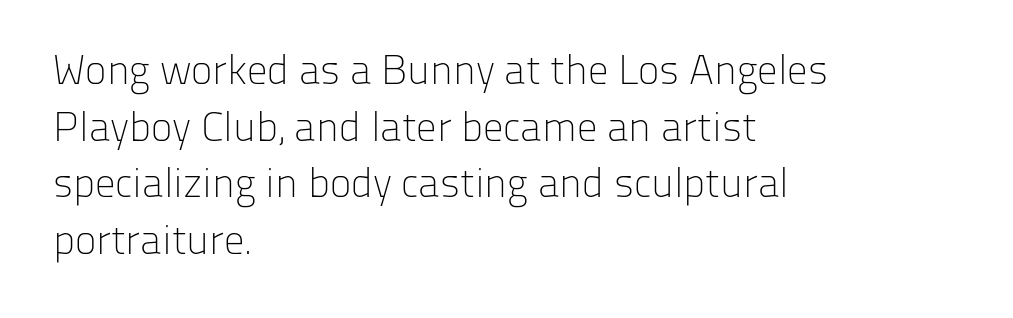
{"serif": "no", "italic": "no", "bold": "no", "weight": "light", "width": "normal", "stroke_contrast": "low", "x_height": "medium", "monospaced": "no", "underline": "no", "align": "left", "line_spacing": "normal", "line_spacing_ratio": 1.38, "letter_spacing": "normal", "letter_spacing_em": 0.0, "glyph_px": 41}
